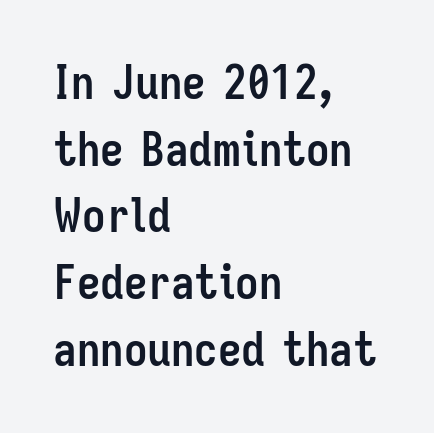
Q: Is the text bold? A: Yes.
Q: Is the text italic (slanted)? A: No, it is upright.
Q: Is the typeface a serif or a sans-serif typeface? A: Sans-serif.
Q: Is the text underlined? A: No.
Q: How is the paragraph aligned? A: Left-aligned.
Q: Is the spacing between letters normal or unusually wide? A: Normal.
Q: Is the spacing between lines tight, normal or loose? A: Normal.
Q: Width (condensed, normal, or wide)? A: Condensed.
Q: Stroke contrast? A: Low.
Q: x-height? A: Medium.
Q: Monospaced? A: No.
